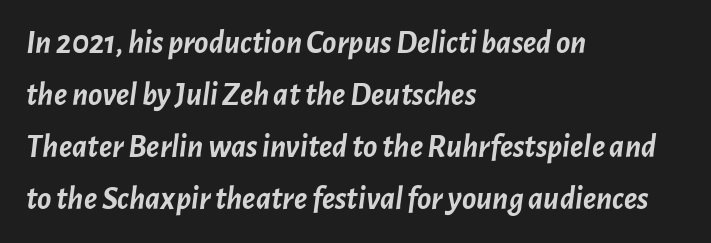
Q: Is the text bold? A: Yes.
Q: Is the text italic (slanted)? A: Yes, it leans right by about 7 degrees.
Q: Is the text underlined? A: No.
Q: How is the paragraph aligned? A: Left-aligned.
Q: Is the spacing between letters normal or unusually wide? A: Normal.
Q: Is the spacing between lines tight, normal or loose? A: Normal.
Q: Width (condensed, normal, or wide)? A: Normal.
Q: Stroke contrast? A: Low.
Q: x-height? A: Medium.
Q: Monospaced? A: No.
